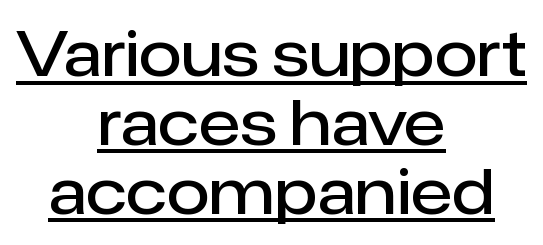
The image shows 62 px semibold sans-serif type, upright; set centered, tight line spacing (1.11x), normal letter spacing, underlined; low stroke contrast and a medium x-height.
